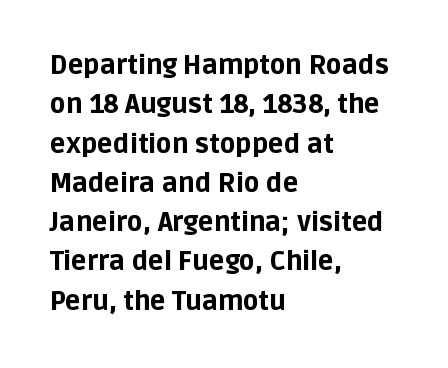
Q: Is the text bold? A: Yes.
Q: Is the text italic (slanted)? A: No, it is upright.
Q: Is the text underlined? A: No.
Q: How is the paragraph aligned? A: Left-aligned.
Q: Is the spacing between letters normal or unusually wide? A: Normal.
Q: Is the spacing between lines tight, normal or loose? A: Normal.
